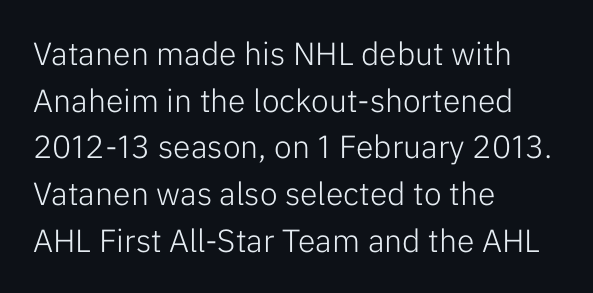
Note the varied advance widths — an 'i' is clearly narrower than an 'm'. One glance says typical: line gaps are just what's usual. The letters look calm and open, with moderate or lighter stems. The gaps between neighbouring characters are ordinary and unremarkable. This is sans-serif lettering, the kind often seen on screens and signage. Line starts are locked; line ends wander.
